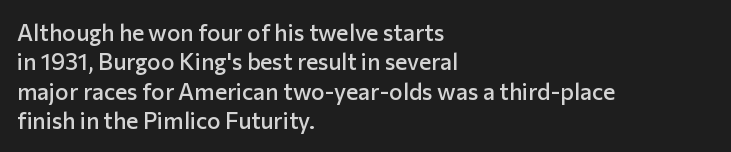
{"italic": "no", "bold": "semi", "underline": "no", "align": "left", "line_spacing": "normal", "line_spacing_ratio": 1.28, "letter_spacing": "normal", "letter_spacing_em": 0.0, "glyph_px": 23}
